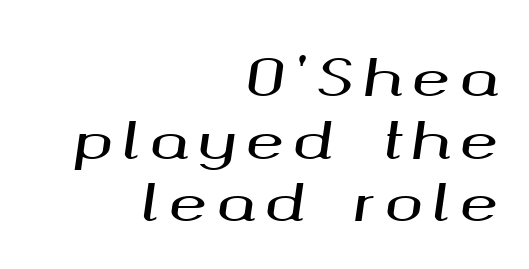
Italic: yes, the glyphs are oblique. The setting favours the right margin, as signatures and pull-quotes sometimes do. The rendering uses natural spacing where letterforms have individual widths. Unmarked baselines from the first word to the last.
